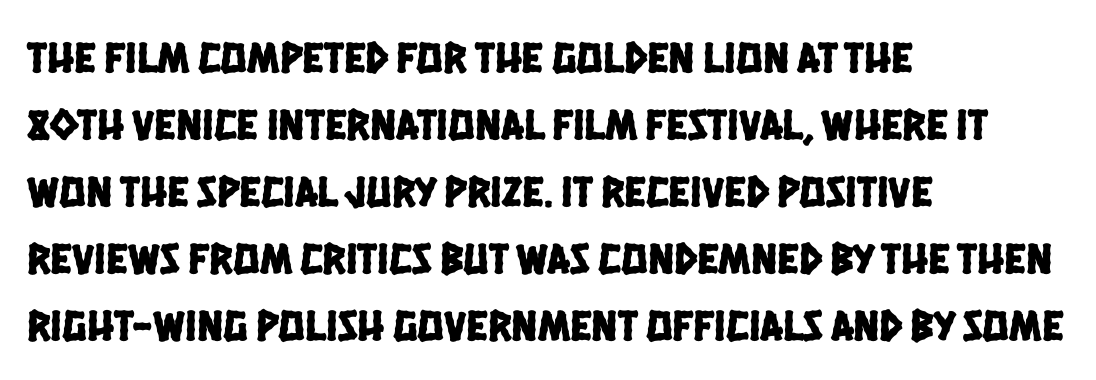
Regarding leading, the lines here are spaced in the standard way. Character widths vary here, with narrow letters taking less room than wide ones. Decoration check: the copy has no underline. The rag falls on the right side of this text block. There is no visible air inserted between adjacent glyphs.
